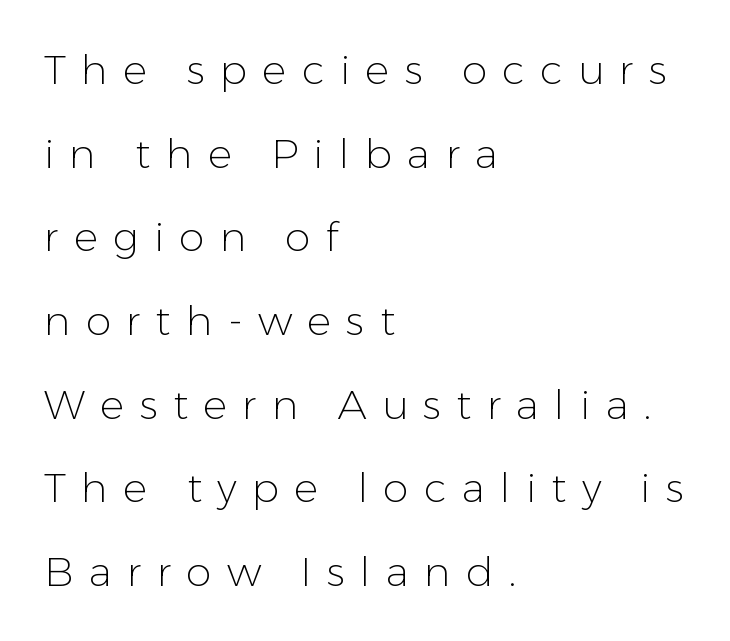
{"serif": "no", "italic": "no", "bold": "no", "weight": "light", "width": "normal", "stroke_contrast": "low", "x_height": "medium", "monospaced": "no", "underline": "no", "align": "left", "line_spacing": "loose", "line_spacing_ratio": 2.04, "letter_spacing": "wide", "letter_spacing_em": 0.37, "glyph_px": 41}
